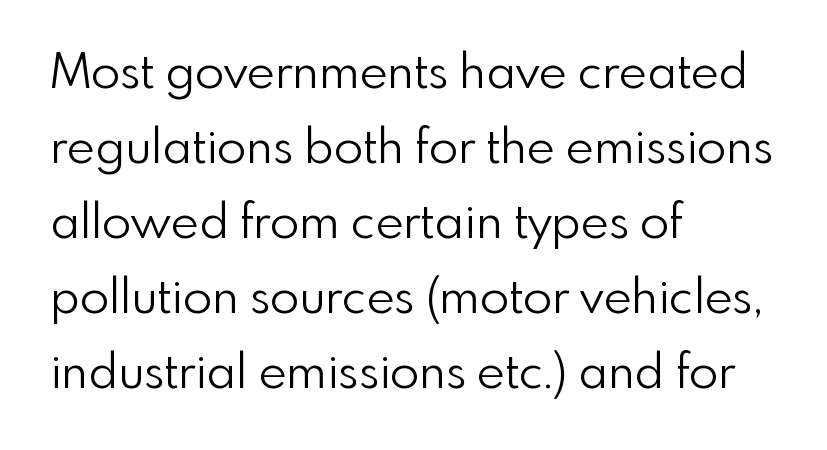
{"serif": "no", "italic": "no", "bold": "no", "weight": "light", "width": "normal", "stroke_contrast": "low", "x_height": "small", "monospaced": "no", "underline": "no", "align": "left", "line_spacing": "normal", "line_spacing_ratio": 1.56, "letter_spacing": "normal", "letter_spacing_em": 0.0, "glyph_px": 48}
